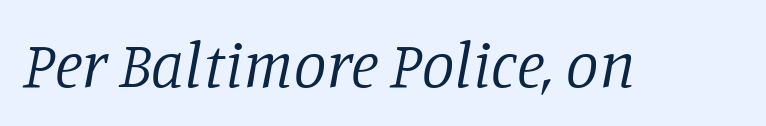
The image shows 65 px regular-weight serif type, italic (leaning right); set normal letter spacing, not underlined; low stroke contrast and a large x-height.
